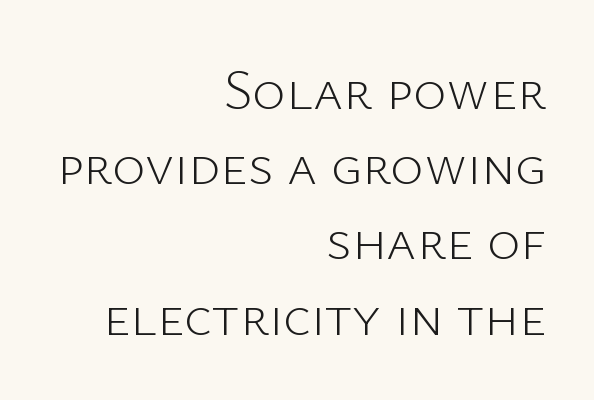
Q: Is the text bold? A: No.
Q: Is the text italic (slanted)? A: No, it is upright.
Q: Is the typeface a serif or a sans-serif typeface? A: Sans-serif.
Q: Is the text underlined? A: No.
Q: How is the paragraph aligned? A: Right-aligned.
Q: Is the spacing between letters normal or unusually wide? A: Normal.
Q: Is the spacing between lines tight, normal or loose? A: Normal.
Q: Width (condensed, normal, or wide)? A: Normal.
Q: Stroke contrast? A: Low.
Q: x-height? A: Medium.
Q: Monospaced? A: No.
